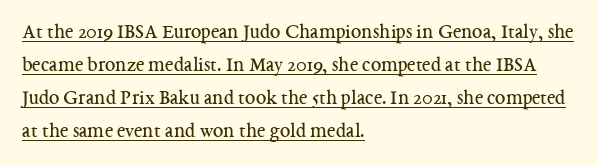
Q: Is the text bold? A: No.
Q: Is the text italic (slanted)? A: No, it is upright.
Q: Is the text underlined? A: Yes.
Q: How is the paragraph aligned? A: Left-aligned.
Q: Is the spacing between letters normal or unusually wide? A: Normal.
Q: Is the spacing between lines tight, normal or loose? A: Normal.
